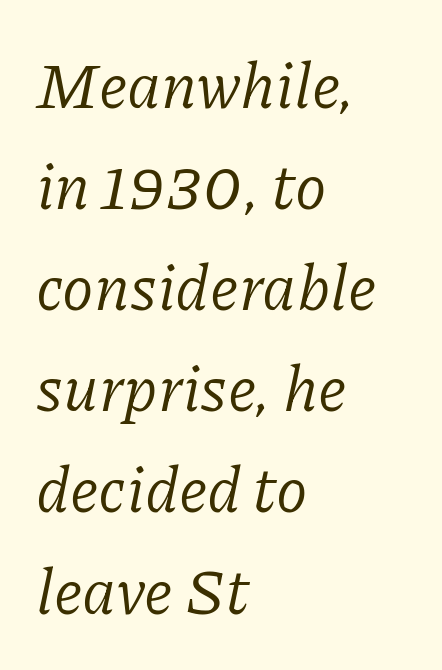
The image shows 64 px regular-weight serif type, italic (leaning right); set left-aligned, normal line spacing (1.58x), normal letter spacing, not underlined; low stroke contrast and a medium x-height.
